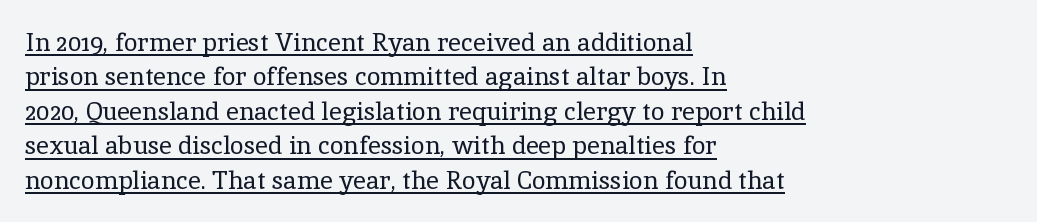
Q: Is the text bold? A: No.
Q: Is the text italic (slanted)? A: No, it is upright.
Q: Is the text underlined? A: Yes.
Q: How is the paragraph aligned? A: Left-aligned.
Q: Is the spacing between letters normal or unusually wide? A: Normal.
Q: Is the spacing between lines tight, normal or loose? A: Normal.
